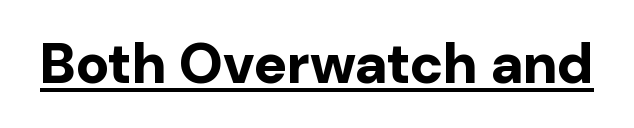
Q: Is the text bold? A: Yes.
Q: Is the text italic (slanted)? A: No, it is upright.
Q: Is the typeface a serif or a sans-serif typeface? A: Sans-serif.
Q: Is the text underlined? A: Yes.
Q: Is the spacing between letters normal or unusually wide? A: Normal.
Q: Width (condensed, normal, or wide)? A: Normal.
Q: Stroke contrast? A: Low.
Q: x-height? A: Medium.
Q: Monospaced? A: No.
